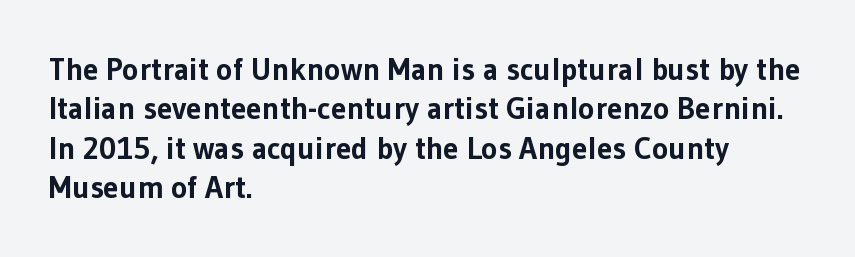
The typesetter chose a ragged-right arrangement here. A typesetter would call this zero additional tracking. A full-strength bold gives these letters their thick strokes. Nope, no serifs anywhere on these letters. Italic? Not at all — the glyphs are vertical. Do the characters align in a grid? No, the font is proportional.
